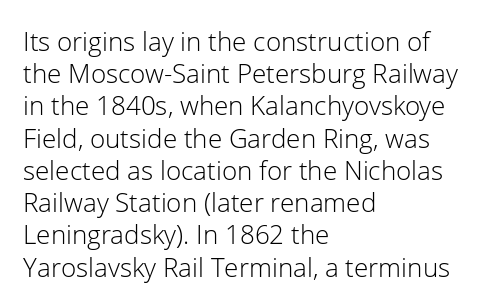
{"italic": "no", "bold": "no", "underline": "no", "align": "left", "line_spacing_ratio": 1.24, "letter_spacing": "normal", "letter_spacing_em": 0.0, "glyph_px": 26}
